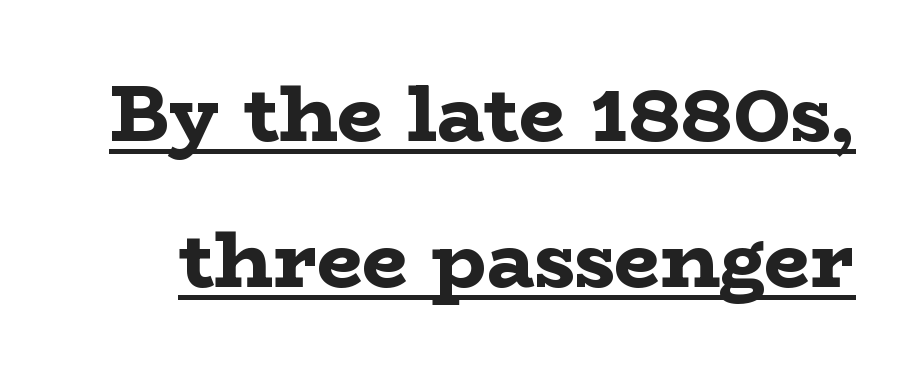
A typesetter would label this face a serif. Vertical strokes here are truly vertical. The rendering uses natural spacing where letterforms have individual widths. The horizontal fit of the characters is conventional and even.
